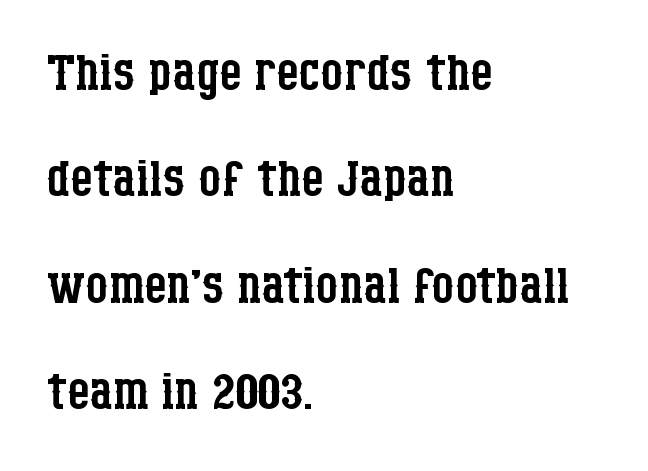
The image shows 71 px regular-weight, condensed serif type, upright; set left-aligned, normal line spacing (1.5x), normal letter spacing, not underlined; low stroke contrast and a large x-height.
